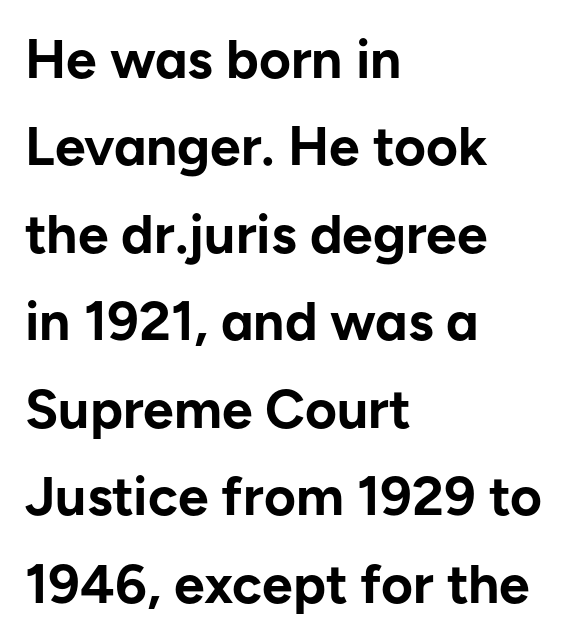
{"serif": "no", "italic": "no", "bold": "yes", "weight": "bold", "width": "normal", "stroke_contrast": "low", "x_height": "medium", "monospaced": "no", "underline": "no", "align": "left", "line_spacing": "normal", "line_spacing_ratio": 1.59, "letter_spacing": "normal", "letter_spacing_em": 0.0, "glyph_px": 55}
